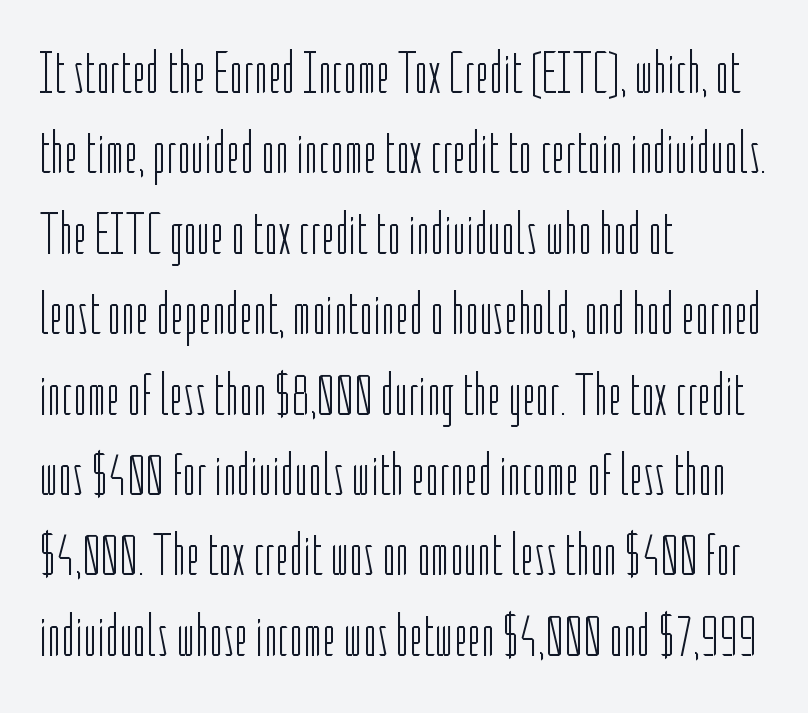
Q: Is the text bold? A: No.
Q: Is the text italic (slanted)? A: No, it is upright.
Q: Is the typeface a serif or a sans-serif typeface? A: Sans-serif.
Q: Is the text underlined? A: No.
Q: How is the paragraph aligned? A: Left-aligned.
Q: Is the spacing between letters normal or unusually wide? A: Normal.
Q: Is the spacing between lines tight, normal or loose? A: Normal.
Q: Width (condensed, normal, or wide)? A: Condensed.
Q: Stroke contrast? A: Low.
Q: x-height? A: Medium.
Q: Monospaced? A: No.
